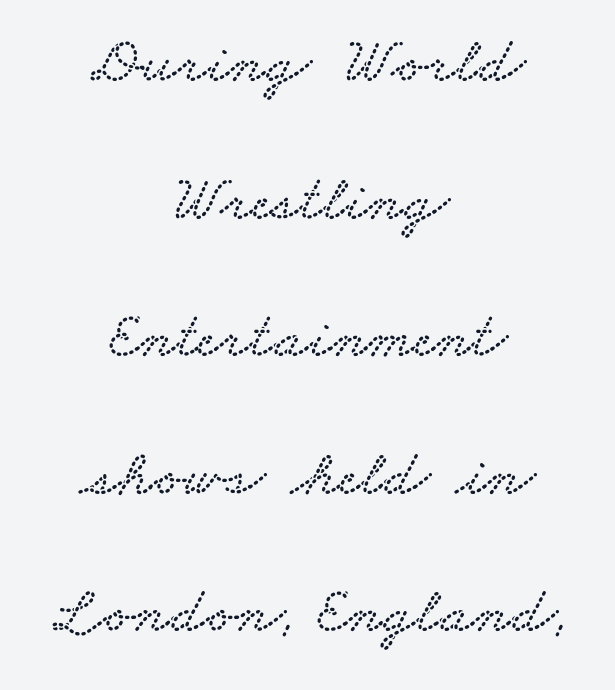
The baseline area is clear. The line-height multiplier appears high, well above default. Is this a fixed-width face? No — the glyphs have proportional, varying widths. Old-style or modern, the face here clearly has serifs. Teacher's note: observe the equal gaps on both sides — that is centered alignment.
